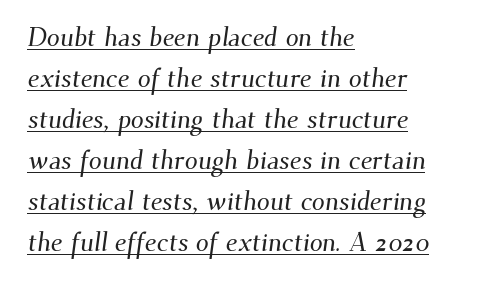
Q: Is the text underlined? A: Yes.
Q: How is the paragraph aligned? A: Left-aligned.
Q: Is the spacing between letters normal or unusually wide? A: Normal.
Q: Is the spacing between lines tight, normal or loose? A: Normal.
